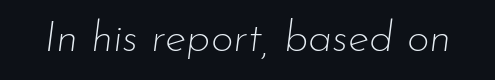
{"italic": "yes", "lean": "right", "slant_degrees": 7, "bold": "no", "weight": "thin", "width": "normal", "stroke_contrast": "low", "x_height": "small", "monospaced": "no", "underline": "no", "letter_spacing": "normal", "letter_spacing_em": 0.0, "glyph_px": 44}
